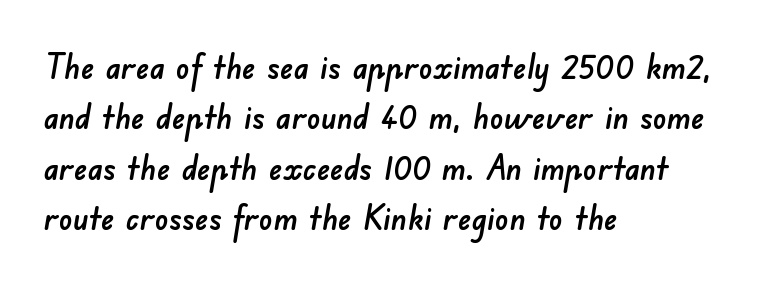
{"serif": "no", "width": "normal", "stroke_contrast": "low", "x_height": "small", "monospaced": "no", "underline": "no", "align": "left", "line_spacing": "normal", "line_spacing_ratio": 1.48, "letter_spacing": "normal", "letter_spacing_em": 0.0, "glyph_px": 34}
